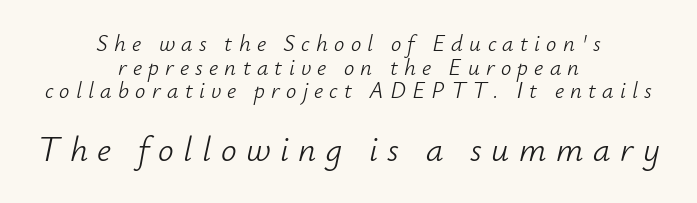
Top chunk: small. Bottom chunk: large. The gaps between neighbouring characters are conspicuously large. The setting favours the middle, as headings and verse often do. Proportional: the letters do not fall into vertical columns.
